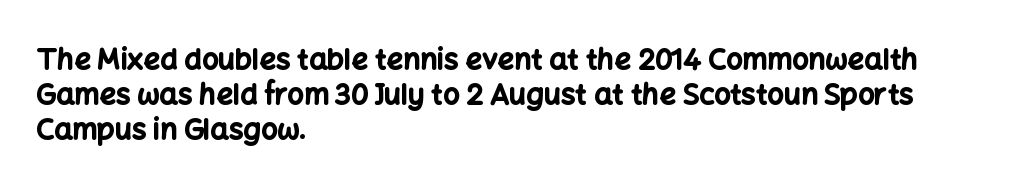
The image shows 29 px bold sans-serif type, upright; set left-aligned, line spacing 1.2x, normal letter spacing, not underlined; low stroke contrast and a medium x-height.
